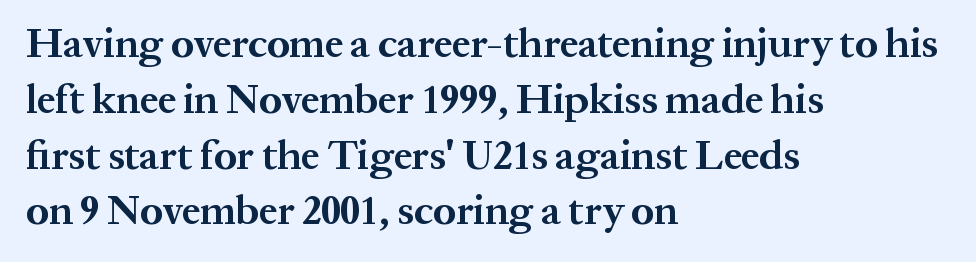
{"serif": "yes", "italic": "no", "bold": "yes", "weight": "bold", "width": "normal", "stroke_contrast": "medium", "x_height": "medium", "monospaced": "no", "underline": "no", "align": "left", "line_spacing": "normal", "line_spacing_ratio": 1.36, "letter_spacing": "normal", "letter_spacing_em": 0.0, "glyph_px": 41}
